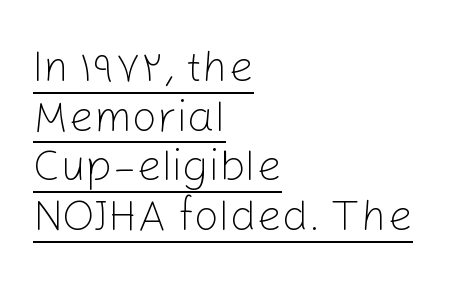
Q: Is the text bold? A: No.
Q: Is the text italic (slanted)? A: No, it is upright.
Q: Is the typeface a serif or a sans-serif typeface? A: Sans-serif.
Q: Is the text underlined? A: Yes.
Q: How is the paragraph aligned? A: Left-aligned.
Q: Is the spacing between letters normal or unusually wide? A: Normal.
Q: Is the spacing between lines tight, normal or loose? A: Tight.
Q: Width (condensed, normal, or wide)? A: Normal.
Q: Stroke contrast? A: Low.
Q: x-height? A: Medium.
Q: Monospaced? A: No.
